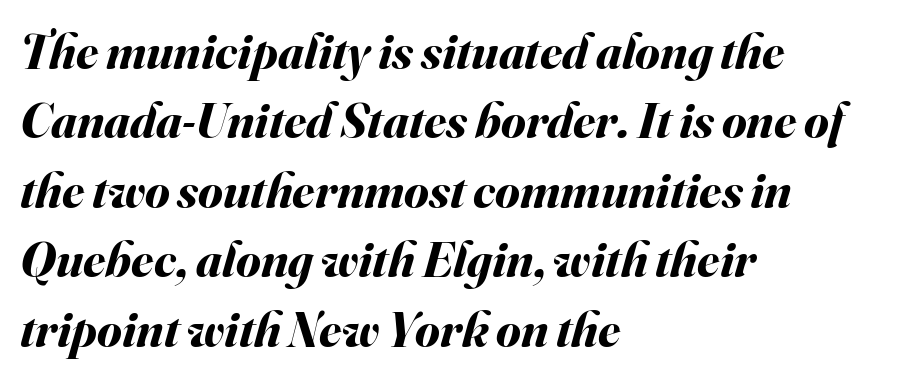
The image shows 50 px bold type, italic (leaning right); set left-aligned, normal line spacing (1.39x), normal letter spacing, not underlined; medium stroke contrast and a small x-height.
